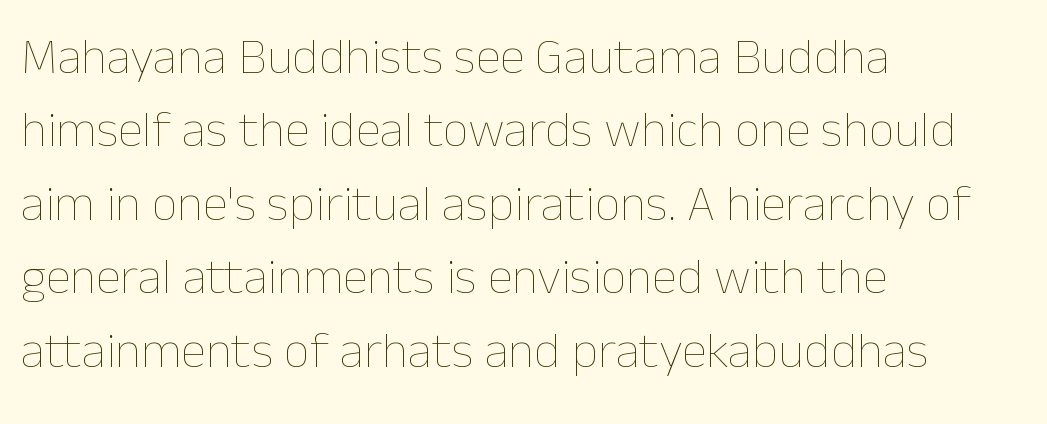
Is there any slant? The stems are plumb. Short note: letters normally spaced. This sample is left-justified, so line endings fall wherever the words run out. The typeface has the unassuming heft of standard copy or less. Varying glyph widths throughout — classic text-font behaviour. These lines sit exactly where default settings would place them.
